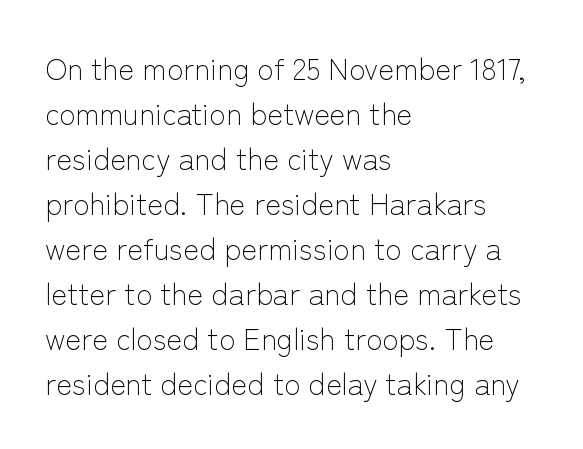
{"serif": "no", "italic": "no", "bold": "no", "weight": "light", "width": "normal", "stroke_contrast": "low", "x_height": "medium", "monospaced": "no", "underline": "no", "align": "left", "line_spacing": "normal", "line_spacing_ratio": 1.5, "letter_spacing": "normal", "letter_spacing_em": 0.0, "glyph_px": 30}
